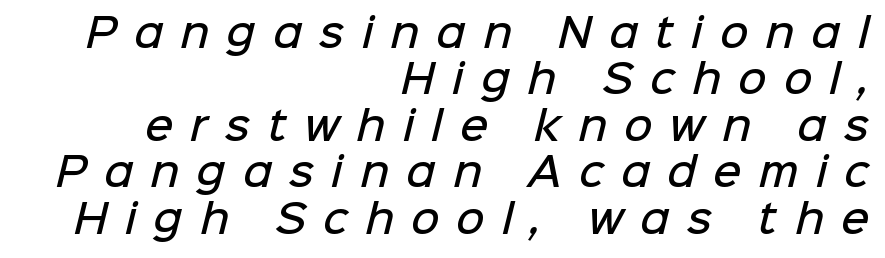
{"serif": "no", "bold": "semi", "weight": "semibold", "width": "normal", "stroke_contrast": "low", "x_height": "medium", "monospaced": "no", "underline": "no", "align": "right", "line_spacing_ratio": 1.19, "letter_spacing": "wide", "letter_spacing_em": 0.44, "glyph_px": 39}
